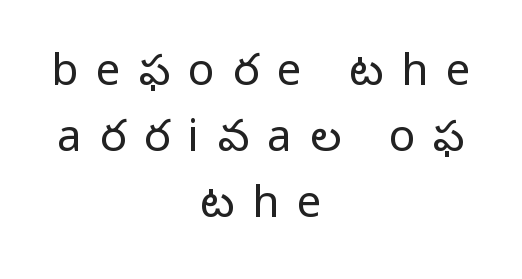
Q: Is the text bold? A: No.
Q: Is the text italic (slanted)? A: No, it is upright.
Q: Is the typeface a serif or a sans-serif typeface? A: Sans-serif.
Q: Is the text underlined? A: No.
Q: How is the paragraph aligned? A: Centered.
Q: Is the spacing between letters normal or unusually wide? A: Unusually wide.
Q: Is the spacing between lines tight, normal or loose? A: Normal.
Q: Width (condensed, normal, or wide)? A: Normal.
Q: Stroke contrast? A: Low.
Q: x-height? A: Medium.
Q: Monospaced? A: No.
